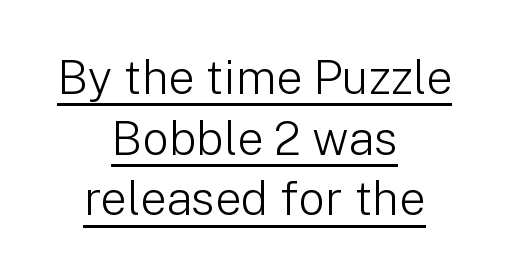
Q: Is the text bold? A: No.
Q: Is the text italic (slanted)? A: No, it is upright.
Q: Is the typeface a serif or a sans-serif typeface? A: Sans-serif.
Q: Is the text underlined? A: Yes.
Q: How is the paragraph aligned? A: Centered.
Q: Is the spacing between letters normal or unusually wide? A: Normal.
Q: Is the spacing between lines tight, normal or loose? A: Normal.
Q: Width (condensed, normal, or wide)? A: Normal.
Q: Stroke contrast? A: Low.
Q: x-height? A: Medium.
Q: Monospaced? A: No.
